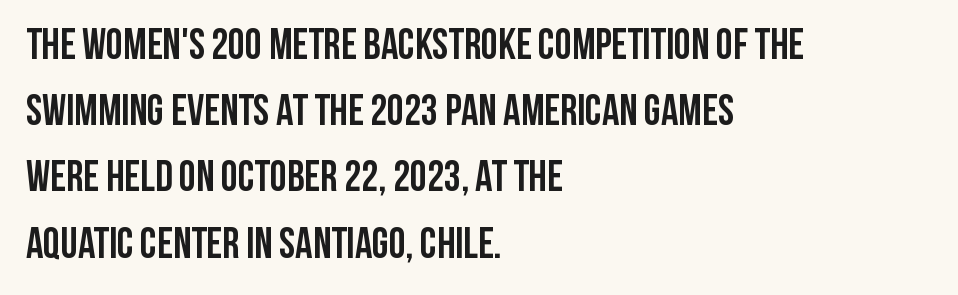
The rendering uses a moderate line-height, typical for paragraphs. Strong, thick strokes mark this as bold type. Posture: upright roman. Teacher's note: observe the even left margin — that is flush-left alignment. The passage shown is typeset with a sans-serif family. Is the letter spacing exaggerated? No — it looks like the ordinary default.
